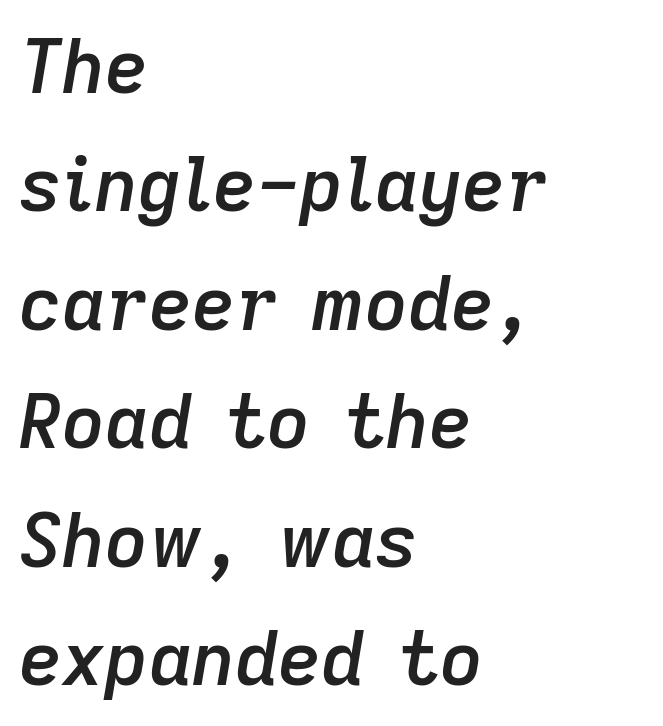
Q: Is the text bold? A: Semi-bold.
Q: Is the text italic (slanted)? A: Yes, it leans right by about 9 degrees.
Q: Is the text underlined? A: No.
Q: How is the paragraph aligned? A: Left-aligned.
Q: Is the spacing between letters normal or unusually wide? A: Normal.
Q: Is the spacing between lines tight, normal or loose? A: Normal.
Q: Width (condensed, normal, or wide)? A: Normal.
Q: Stroke contrast? A: Low.
Q: x-height? A: Medium.
Q: Monospaced? A: No.
